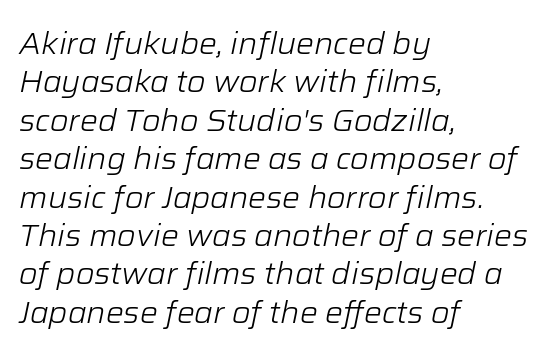
Q: Is the text bold? A: No.
Q: Is the text italic (slanted)? A: Yes, it leans right by about 12 degrees.
Q: Is the text underlined? A: No.
Q: How is the paragraph aligned? A: Left-aligned.
Q: Is the spacing between letters normal or unusually wide? A: Normal.
Q: Is the spacing between lines tight, normal or loose? A: Normal.
Q: Width (condensed, normal, or wide)? A: Normal.
Q: Stroke contrast? A: Low.
Q: x-height? A: Medium.
Q: Monospaced? A: No.
